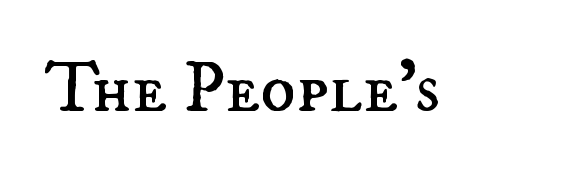
The image shows 73 px regular-weight type, upright; set normal letter spacing, not underlined; medium stroke contrast and a small x-height.
